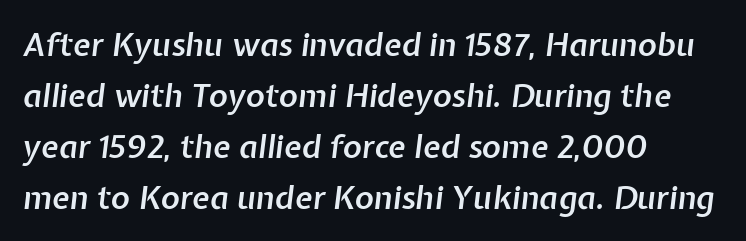
Type without underlining. Here the designer chose a conventional face with non-uniform glyph widths. In CSS terms this would be text-align: left. The space between consecutive lines is moderate. These words are printed semibold, heavier than regular yet not bold. Students, note that the glyphs here touch the page at normal intervals.
